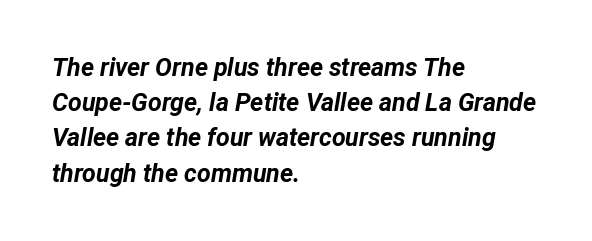
Short note: letters normally spaced. A dark, heavy texture on the line: the type is bold. Is there much room between lines? A standard amount, neither cramped nor airy. The whole block is typeset with a tilt. Caption: multi-line text, flush left, ragged right.
